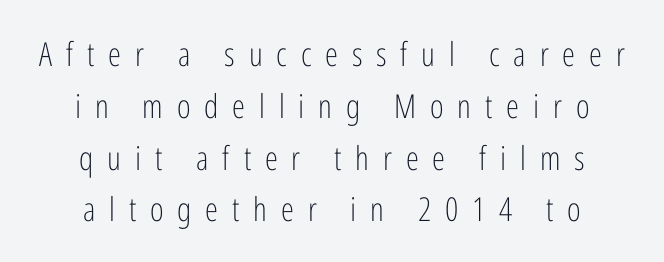
{"serif": "no", "italic": "no", "bold": "no", "weight": "light", "width": "condensed", "stroke_contrast": "low", "x_height": "medium", "monospaced": "no", "underline": "no", "align": "center", "line_spacing": "normal", "line_spacing_ratio": 1.57, "letter_spacing": "wide", "letter_spacing_em": 0.42, "glyph_px": 33}
